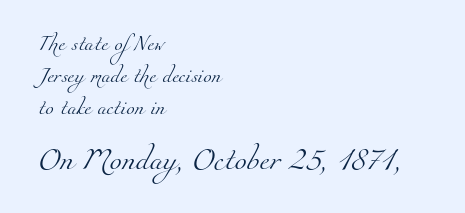
The image shows 22 px text type; set left-aligned, loose line spacing (2.13x), normal letter spacing, not underlined; the second (bottom) block is 1.47x larger.
